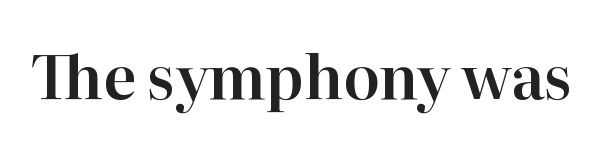
Q: Is the text italic (slanted)? A: No, it is upright.
Q: Is the typeface a serif or a sans-serif typeface? A: Serif.
Q: Is the text underlined? A: No.
Q: Is the spacing between letters normal or unusually wide? A: Normal.
Q: Width (condensed, normal, or wide)? A: Normal.
Q: Stroke contrast? A: High.
Q: x-height? A: Medium.
Q: Monospaced? A: No.
